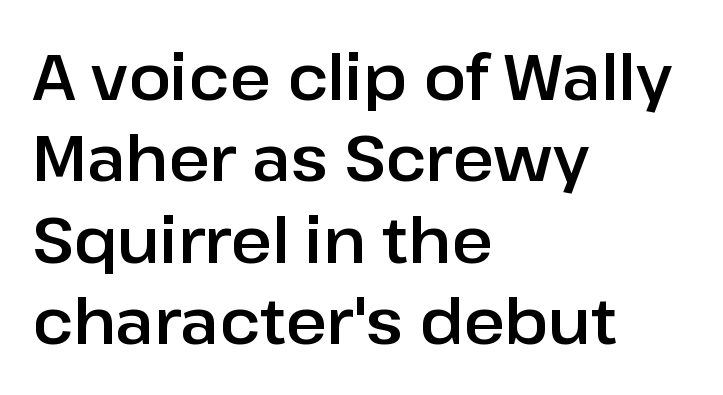
{"serif": "no", "italic": "no", "width": "normal", "stroke_contrast": "low", "x_height": "medium", "monospaced": "no", "underline": "no", "align": "left", "line_spacing": "normal", "line_spacing_ratio": 1.29, "letter_spacing": "normal", "letter_spacing_em": 0.0, "glyph_px": 63}
